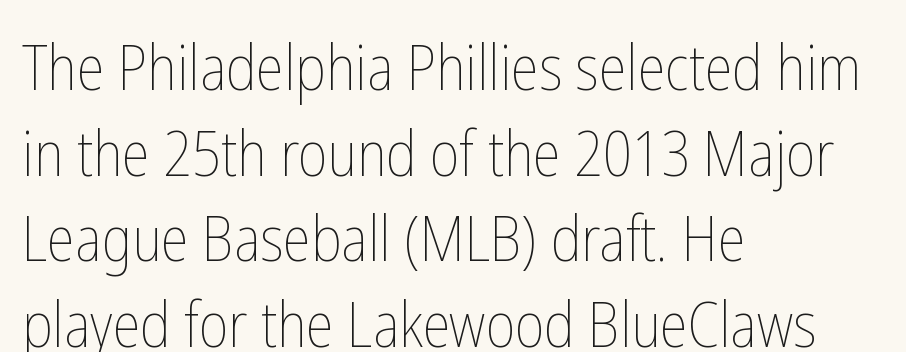
The image shows 63 px thin, condensed type, upright; set left-aligned, normal line spacing (1.36x), normal letter spacing, not underlined; low stroke contrast and a medium x-height.
